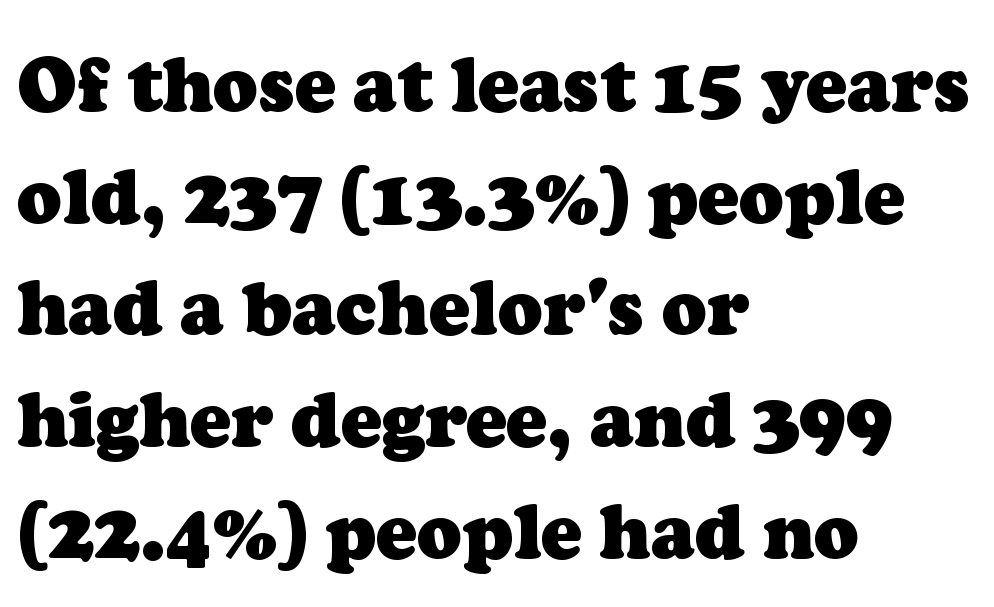
Q: Is the text bold? A: Yes.
Q: Is the typeface a serif or a sans-serif typeface? A: Serif.
Q: Is the text underlined? A: No.
Q: How is the paragraph aligned? A: Left-aligned.
Q: Is the spacing between letters normal or unusually wide? A: Normal.
Q: Is the spacing between lines tight, normal or loose? A: Normal.
Q: Width (condensed, normal, or wide)? A: Normal.
Q: Stroke contrast? A: Low.
Q: x-height? A: Medium.
Q: Monospaced? A: No.
